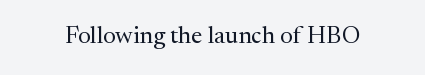
Only glyphs here, with clear space below each row. Notice how the stems are strictly vertical — no italics here. Between one letter and the next there's only the usual sliver of space. Is this a heavy cut? Hardly; it is regular or lighter.
